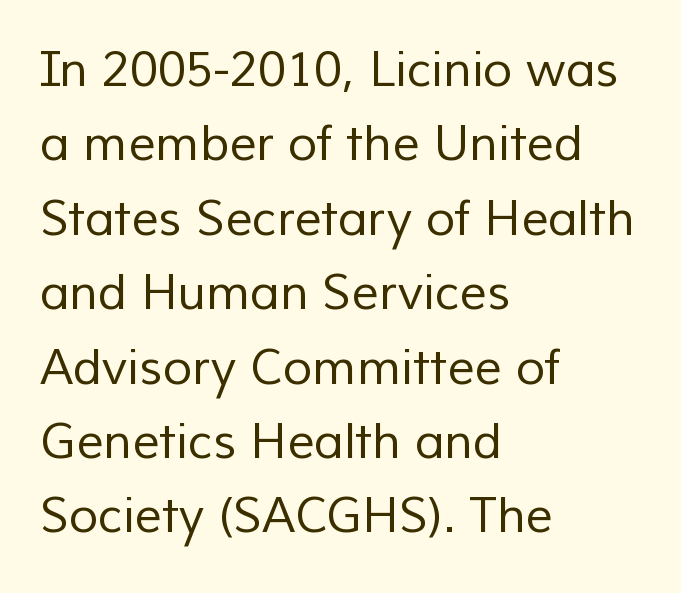
{"serif": "no", "bold": "no", "weight": "regular", "width": "normal", "stroke_contrast": "low", "x_height": "medium", "monospaced": "no", "underline": "no", "align": "left", "line_spacing": "normal", "line_spacing_ratio": 1.55, "letter_spacing": "normal", "letter_spacing_em": 0.0, "glyph_px": 48}
